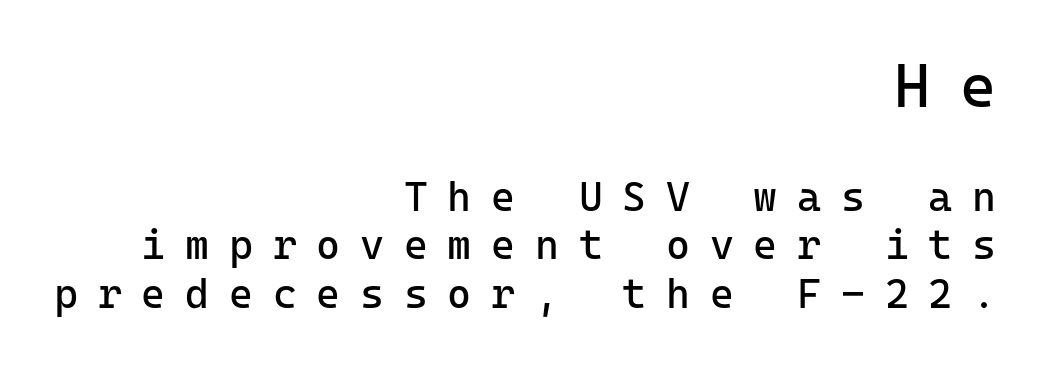
{"serif": "no", "italic": "no", "bold": "no", "weight": "regular", "width": "normal", "stroke_contrast": "low", "x_height": "medium", "underline": "no", "align": "right", "line_spacing_ratio": 1.18, "letter_spacing": "wide", "letter_spacing_em": 0.48, "larger_block": "first", "size_ratio": 1.51, "glyph_px": 62}
